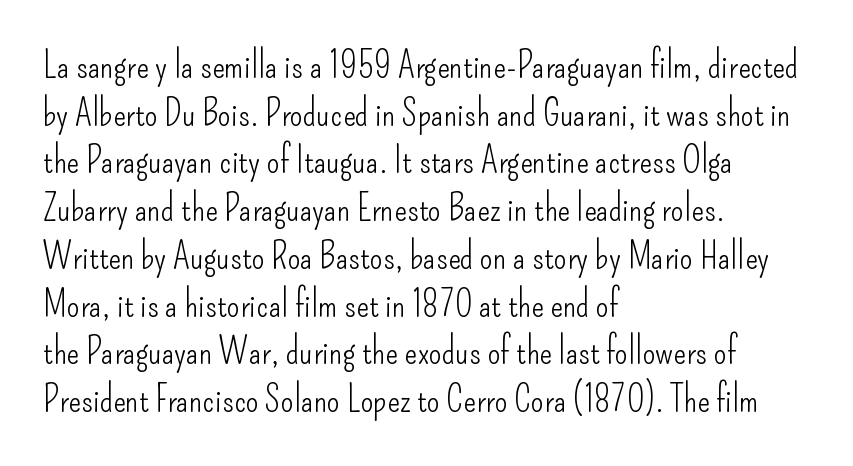
The image shows 37 px light, condensed sans-serif type, upright; set left-aligned, normal line spacing (1.29x), normal letter spacing, not underlined; low stroke contrast and a small x-height.
